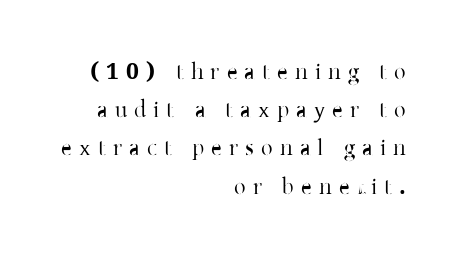
The image shows 23 px text type, upright; set right-aligned, normal line spacing (1.66x), unusually wide letter spacing (+0.31 em), not underlined.
